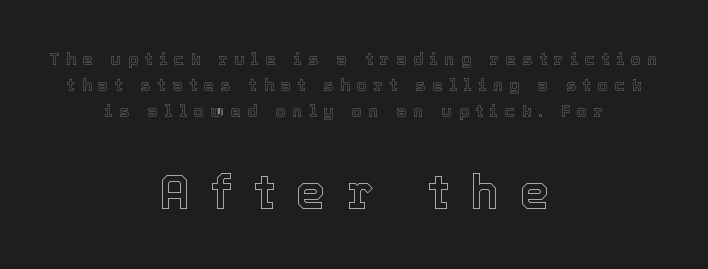
The image shows 47 px text type, upright; set centered, normal line spacing (1.63x), unusually wide letter spacing (+0.44 em), not underlined; the second (bottom) block is 2.94x larger; a medium x-height.
